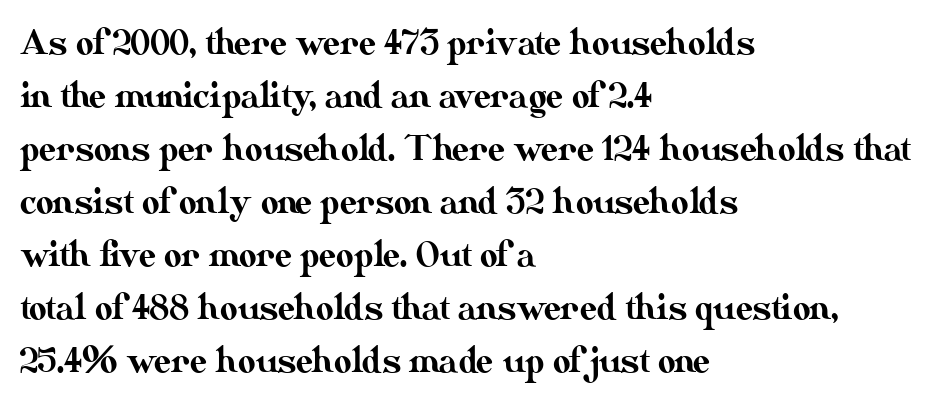
The letters stand straight up with perfectly vertical stems. Has an underline been added? It has not. Regular leading. Visually the block forms a straight wall on the left and a jagged coastline on the right. Nothing unusual about the tracking: characters are spaced as the font intends.
